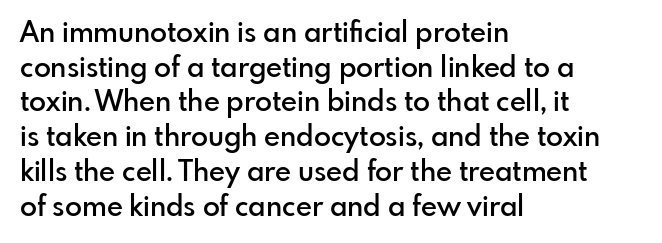
{"serif": "no", "italic": "no", "bold": "semi", "weight": "semibold", "width": "normal", "stroke_contrast": "low", "x_height": "small", "monospaced": "no", "underline": "no", "align": "left", "line_spacing_ratio": 1.24, "letter_spacing": "normal", "letter_spacing_em": 0.0, "glyph_px": 28}
